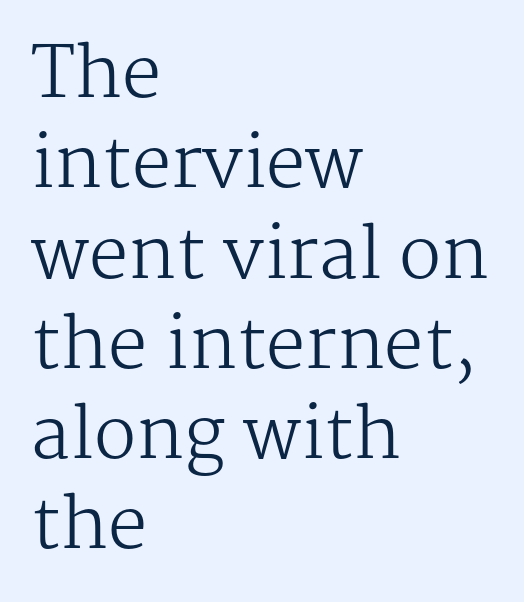
The image shows 70 px regular-weight serif type, upright; set left-aligned, normal line spacing (1.29x), normal letter spacing, not underlined; medium stroke contrast and a medium x-height.
